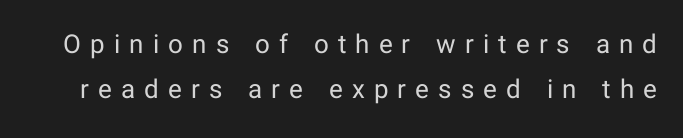
The font is comparable to plain body text, perhaps lighter. These lines were composed using upright roman letters. Loose tracking; the words dissolve into strings of separated letters. The zone under the glyphs is completely vacant.
